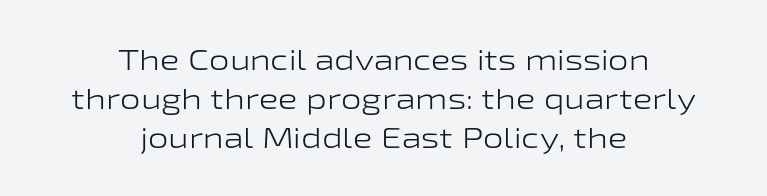
Q: Is the text bold? A: No.
Q: Is the text italic (slanted)? A: No, it is upright.
Q: Is the typeface a serif or a sans-serif typeface? A: Sans-serif.
Q: Is the text underlined? A: No.
Q: How is the paragraph aligned? A: Centered.
Q: Is the spacing between letters normal or unusually wide? A: Normal.
Q: Is the spacing between lines tight, normal or loose? A: Normal.
Q: Width (condensed, normal, or wide)? A: Wide.
Q: Stroke contrast? A: Low.
Q: x-height? A: Medium.
Q: Monospaced? A: No.
